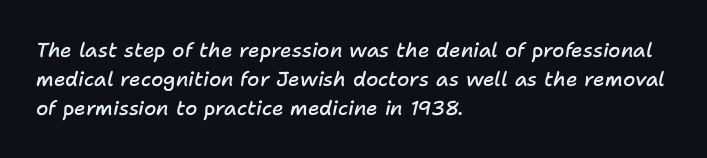
{"italic": "yes", "lean": "right", "slant_degrees": 11, "bold": "semi", "underline": "no", "align": "left", "line_spacing": "normal", "line_spacing_ratio": 1.44, "letter_spacing": "normal", "letter_spacing_em": 0.0, "glyph_px": 20}
